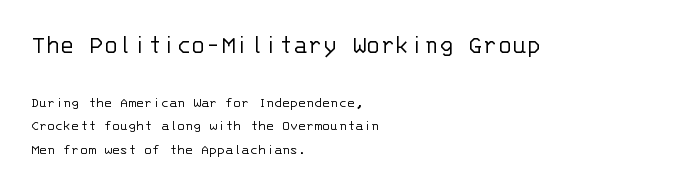
The image shows 27 px text type, upright; set left-aligned, normal line spacing (1.56x), normal letter spacing, not underlined; the first (top) block is 1.8x larger.
